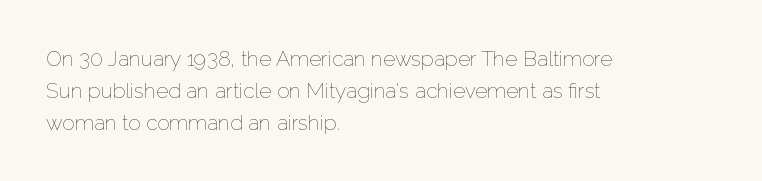
{"italic": "no", "bold": "no", "underline": "no", "align": "left", "line_spacing": "normal", "line_spacing_ratio": 1.52, "letter_spacing": "normal", "letter_spacing_em": 0.0, "glyph_px": 21}
